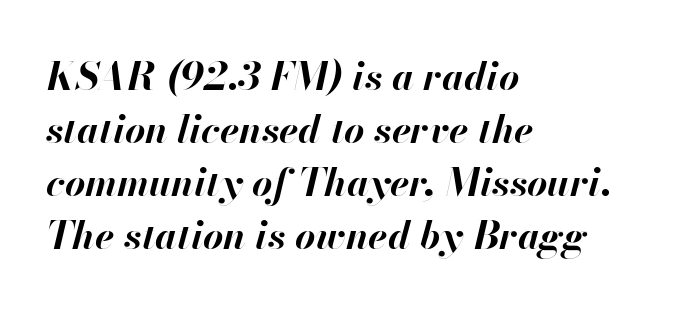
Each glyph is drawn with heavy, bold strokes. Honestly, the letter spacing is just normal — you wouldn't notice it. Looking at the ascenders, they clearly lean. Here the designer chose a conventional face with non-uniform glyph widths. Left-aligned paragraph, ragged on the right.
